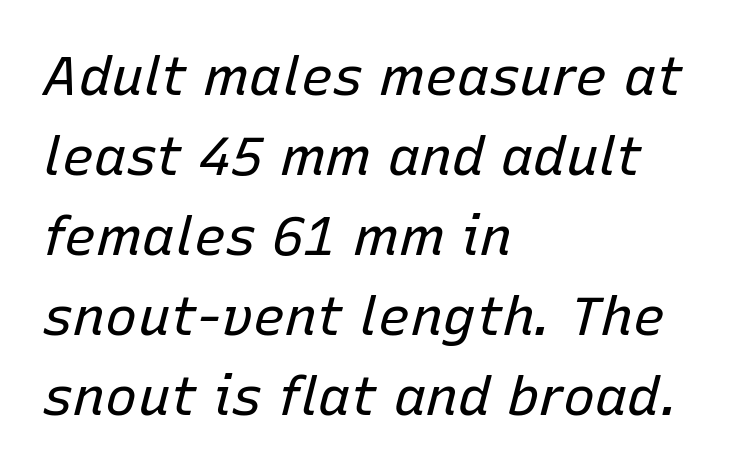
Q: Is the text bold? A: No.
Q: Is the text italic (slanted)? A: Yes, it leans right by about 15 degrees.
Q: Is the text underlined? A: No.
Q: How is the paragraph aligned? A: Left-aligned.
Q: Is the spacing between letters normal or unusually wide? A: Normal.
Q: Is the spacing between lines tight, normal or loose? A: Normal.
Q: Width (condensed, normal, or wide)? A: Normal.
Q: Stroke contrast? A: Low.
Q: x-height? A: Medium.
Q: Monospaced? A: No.
